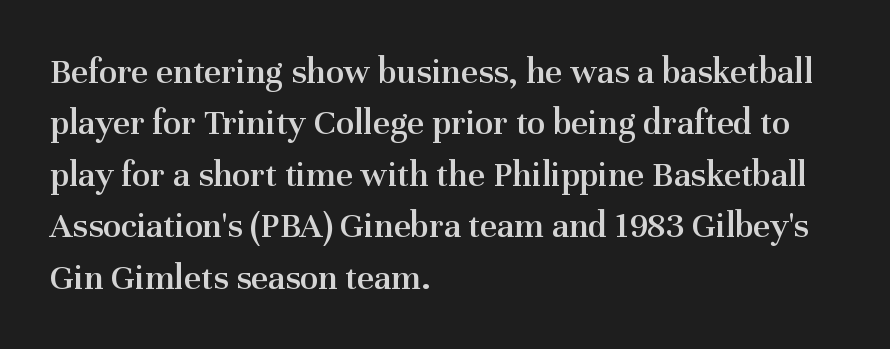
Compared with typical body copy, the letter spacing here is the same. The characters display serif detailing at their extremities. The characters look somewhat weighty, a semibold short of true bold. Leftover space on each line is placed entirely after the last word. Nope, not italic — everything's standing straight.
